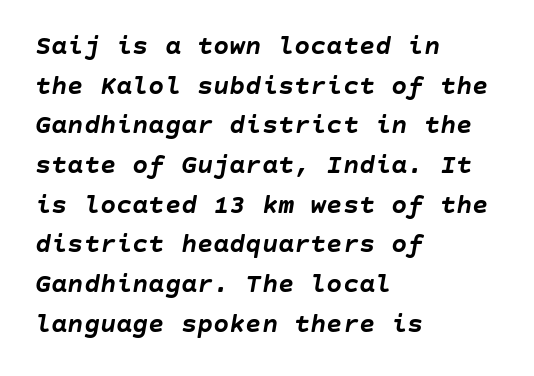
Q: Is the text bold? A: Yes.
Q: Is the text italic (slanted)? A: Yes, it leans right by about 10 degrees.
Q: Is the text underlined? A: No.
Q: How is the paragraph aligned? A: Left-aligned.
Q: Is the spacing between letters normal or unusually wide? A: Normal.
Q: Is the spacing between lines tight, normal or loose? A: Normal.
